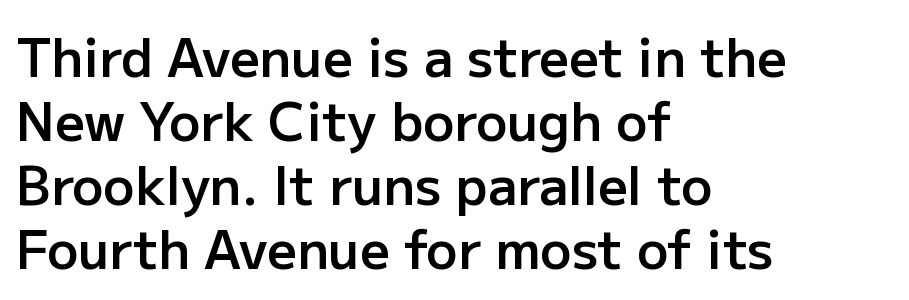
Any mark beneath the type? The region is blank. Observe the ordinary spacing: letters are neighbours, not strangers. It's the straight-up-and-down kind of type. The rendering uses natural spacing where letterforms have individual widths. Grotesque or geometric, the face here clearly has no serifs. The paragraph has a hard left edge and a soft right edge.
